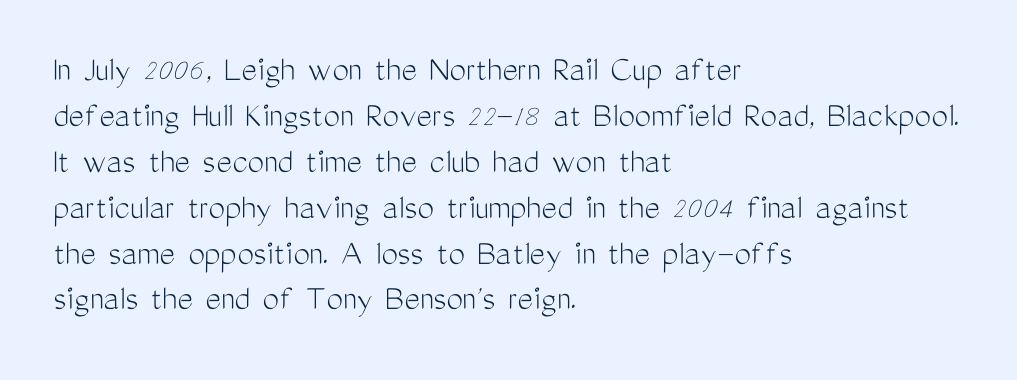
The image shows 37 px light, condensed sans-serif type, upright; set left-aligned, line spacing 1.24x, normal letter spacing, not underlined; medium stroke contrast and a medium x-height.
